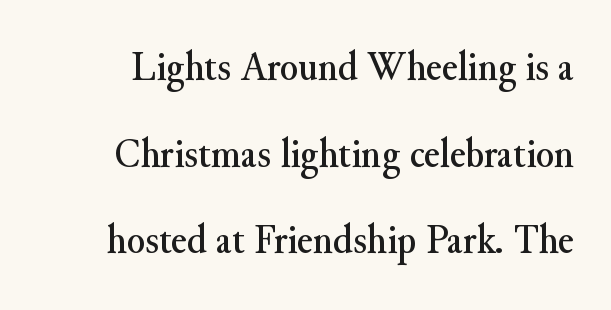
Q: Is the text italic (slanted)? A: No, it is upright.
Q: Is the typeface a serif or a sans-serif typeface? A: Serif.
Q: Is the text underlined? A: No.
Q: Is the spacing between letters normal or unusually wide? A: Normal.
Q: Is the spacing between lines tight, normal or loose? A: Loose.
Q: Width (condensed, normal, or wide)? A: Normal.
Q: Stroke contrast? A: Medium.
Q: x-height? A: Small.
Q: Monospaced? A: No.
